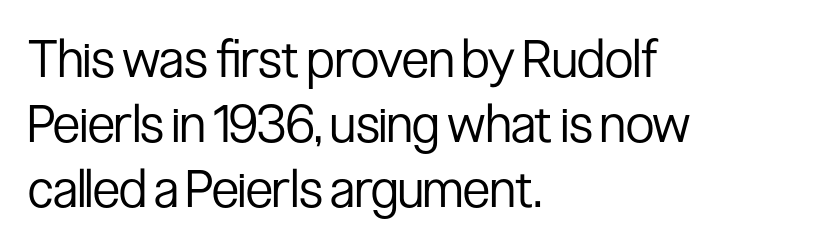
No heavy texture on the line: the type isn't bold. You can tell it's not italic because the verticals are truly vertical. The rendering uses natural spacing where letterforms have individual widths. Between one letter and the next there's only the usual sliver of space.
